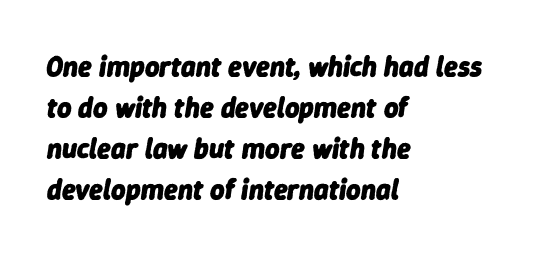
Q: Is the text bold? A: Yes.
Q: Is the text italic (slanted)? A: Yes, it leans right by about 9 degrees.
Q: Is the text underlined? A: No.
Q: How is the paragraph aligned? A: Left-aligned.
Q: Is the spacing between letters normal or unusually wide? A: Normal.
Q: Is the spacing between lines tight, normal or loose? A: Normal.
Q: Width (condensed, normal, or wide)? A: Normal.
Q: Stroke contrast? A: Low.
Q: x-height? A: Medium.
Q: Monospaced? A: No.
